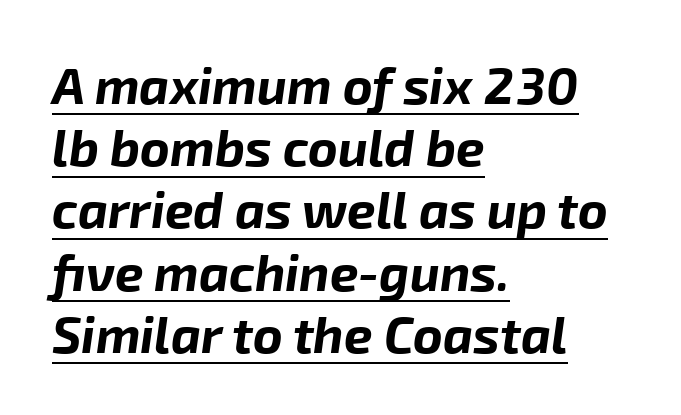
The image shows 51 px bold type, italic (leaning right); set left-aligned, line spacing 1.22x, normal letter spacing, underlined; low stroke contrast and a medium x-height.
